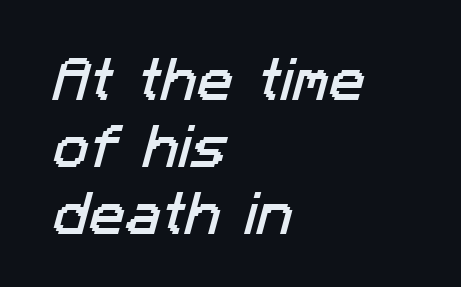
The image shows 48 px sans-serif type; set left-aligned, normal line spacing (1.4x), normal letter spacing, not underlined; low stroke contrast and a medium x-height.
